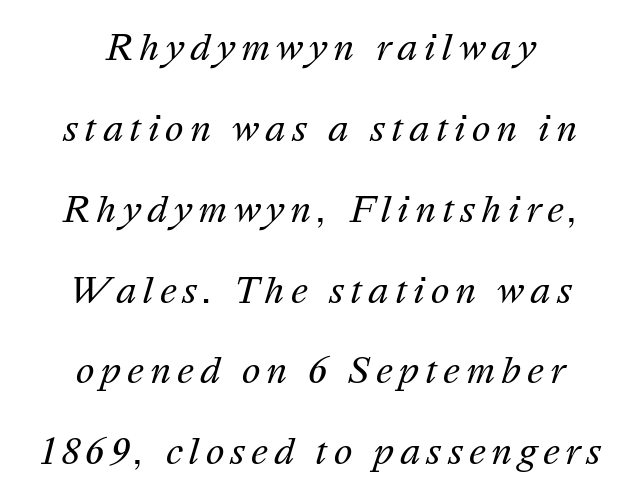
The strokes carry an ordinary text weight at most. Is the type slanted? Yes — the strokes lean at a clear angle. Caption: multi-line text, centered on the measure. Has an underline been added? It has not. Is there much room between lines? Yes — plenty of vertical air separates them. You could not count columns in this text — the font is proportionally spaced.
